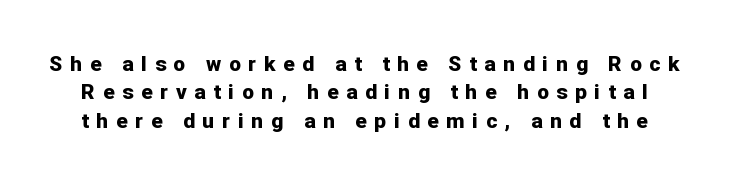
Q: Is the text bold? A: Yes.
Q: Is the text italic (slanted)? A: No, it is upright.
Q: Is the text underlined? A: No.
Q: Is the spacing between letters normal or unusually wide? A: Unusually wide.
Q: Is the spacing between lines tight, normal or loose? A: Normal.
